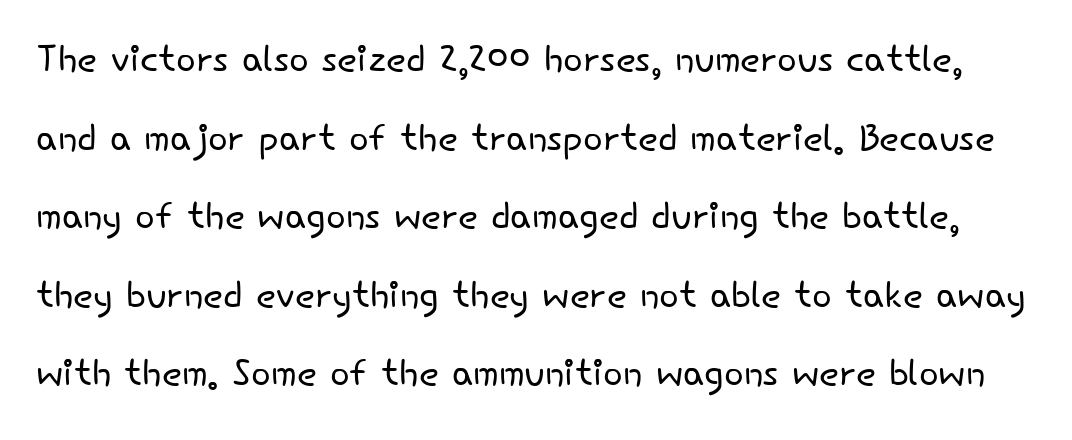
Each word holds together tightly as a unit, with standard inter-letter gaps. Grotesque or geometric, the face here clearly has no serifs. Underline: absent. The letters stand straight up with perfectly vertical stems. Is this a fixed-width face? No — the glyphs have proportional, varying widths. Evenly set lines give the paragraph a standard silhouette.
